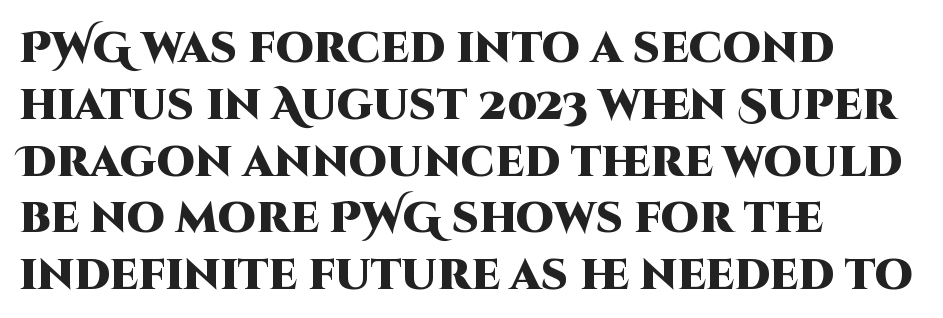
{"serif": "no", "italic": "no", "bold": "yes", "weight": "heavy", "width": "normal", "stroke_contrast": "high", "x_height": "large", "monospaced": "no", "underline": "no", "align": "left", "line_spacing": "normal", "line_spacing_ratio": 1.32, "letter_spacing": "normal", "letter_spacing_em": 0.0, "glyph_px": 43}
